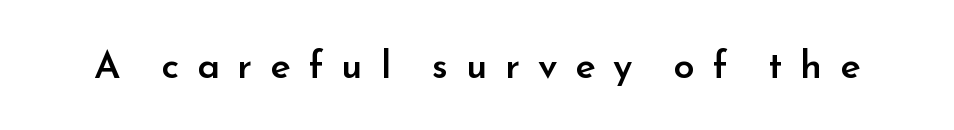
The image shows 38 px semibold sans-serif type, upright; set unusually wide letter spacing (+0.47 em), not underlined; low stroke contrast and a small x-height.
